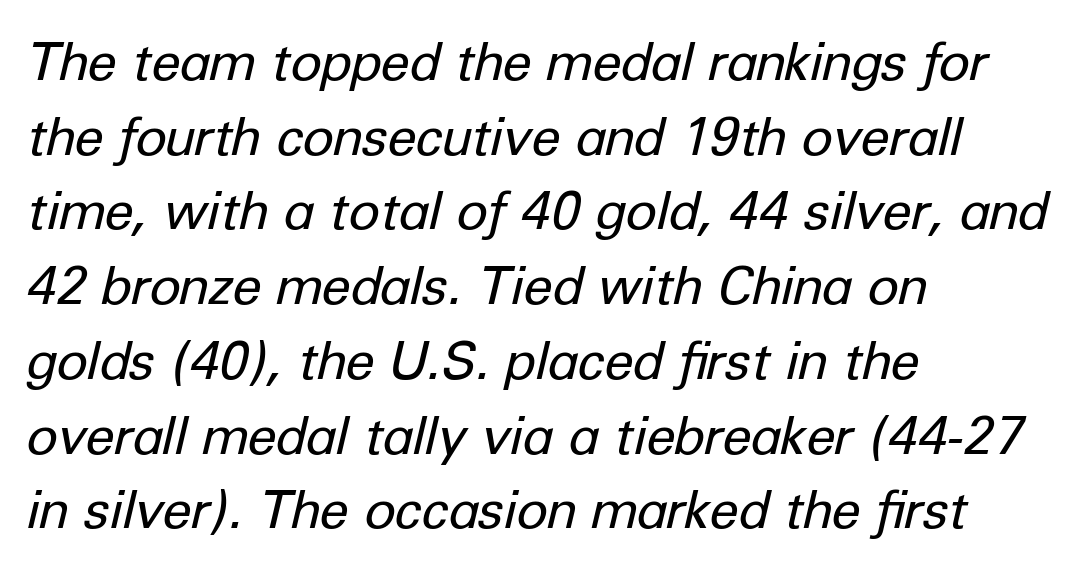
{"italic": "yes", "lean": "right", "slant_degrees": 12, "bold": "no", "weight": "regular", "width": "normal", "stroke_contrast": "low", "x_height": "medium", "monospaced": "no", "underline": "no", "align": "left", "line_spacing": "normal", "line_spacing_ratio": 1.41, "letter_spacing": "normal", "letter_spacing_em": 0.0, "glyph_px": 53}
